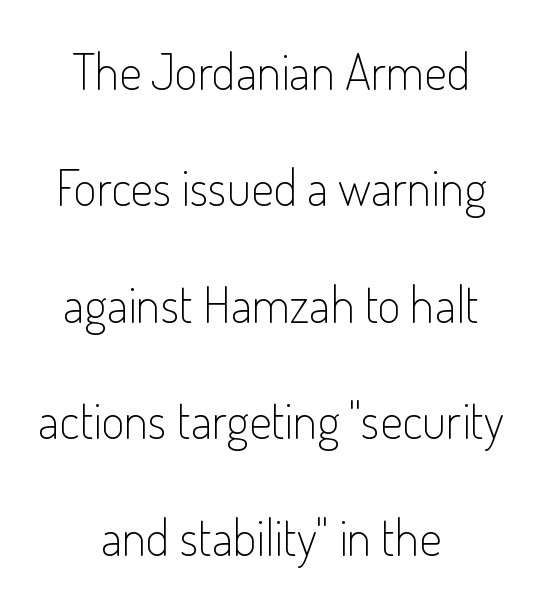
The image shows 50 px light, condensed sans-serif type, upright; set centered, loose line spacing (2.33x), normal letter spacing, not underlined; low stroke contrast and a small x-height.
